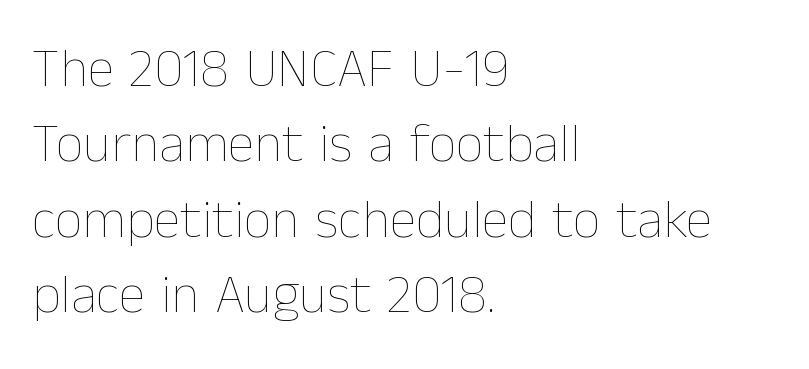
Is the letter spacing exaggerated? No — it looks like the ordinary default. Is there much room between lines? A standard amount, neither cramped nor airy. Is this a fixed-width face? No — the glyphs have proportional, varying widths. The lettering stays uniformly vertical, giving the passage a roman look. Check the space under the baseline: it is left empty. Layout note: lines flush left.
